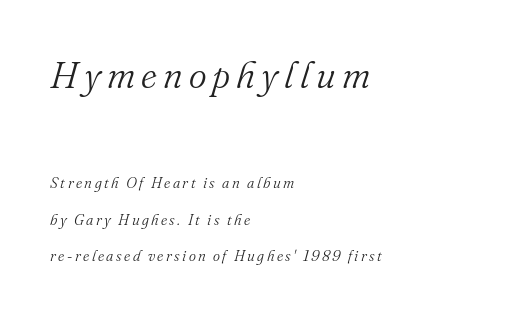
{"serif": "yes", "italic": "yes", "lean": "right", "slant_degrees": 16, "bold": "no", "weight": "light", "width": "normal", "stroke_contrast": "medium", "x_height": "small", "monospaced": "no", "underline": "no", "align": "left", "line_spacing": "loose", "line_spacing_ratio": 2.44, "larger_block": "first", "size_ratio": 2.53, "glyph_px": 38}
